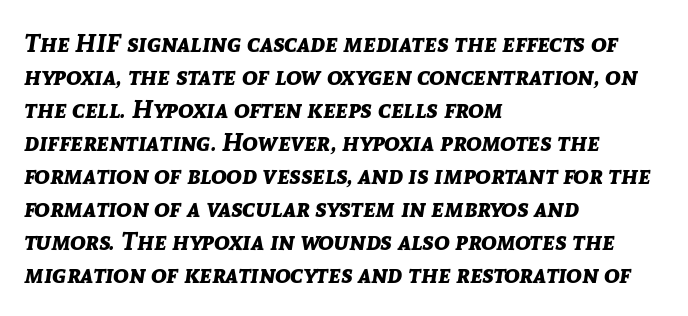
Italic: yes, the glyphs are oblique. Leading: standard. The lines are quadded left. Is the type bold? Yes — the strokes are clearly thick and heavy.
